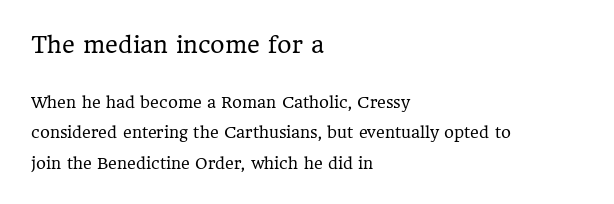
The image shows 22 px text type, upright; set left-aligned, loose line spacing (2.02x), normal letter spacing, not underlined; the first (top) block is 1.47x larger.
